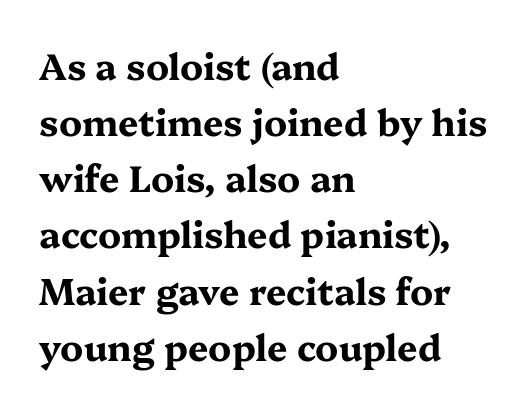
Classification — serif. If you drew a ruler down the left edge, every line would touch it. Is there any slant? The stems are plumb. The baseline area is clear.
